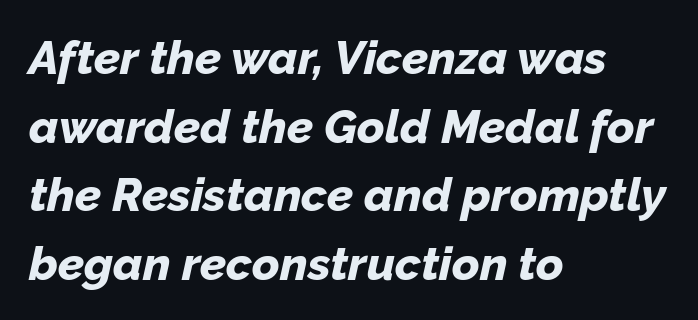
{"italic": "yes", "lean": "right", "slant_degrees": 12, "bold": "yes", "weight": "bold", "width": "normal", "stroke_contrast": "low", "x_height": "medium", "monospaced": "no", "underline": "no", "align": "left", "line_spacing": "normal", "line_spacing_ratio": 1.46, "letter_spacing": "normal", "letter_spacing_em": 0.0, "glyph_px": 47}
